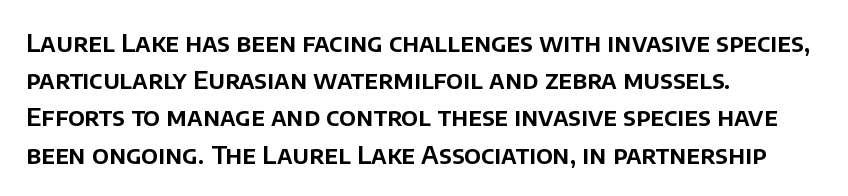
{"italic": "no", "underline": "no", "align": "left", "line_spacing": "normal", "line_spacing_ratio": 1.49, "letter_spacing": "normal", "letter_spacing_em": 0.0, "glyph_px": 25}
